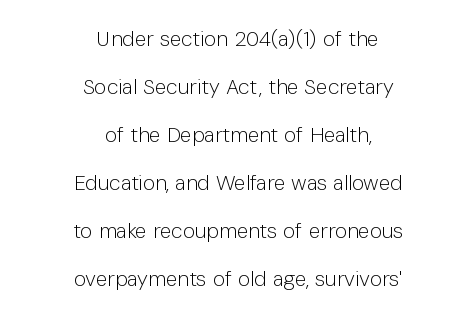
{"italic": "no", "bold": "no", "underline": "no", "align": "center", "line_spacing": "loose", "line_spacing_ratio": 2.29, "letter_spacing": "normal", "letter_spacing_em": 0.0, "glyph_px": 21}
